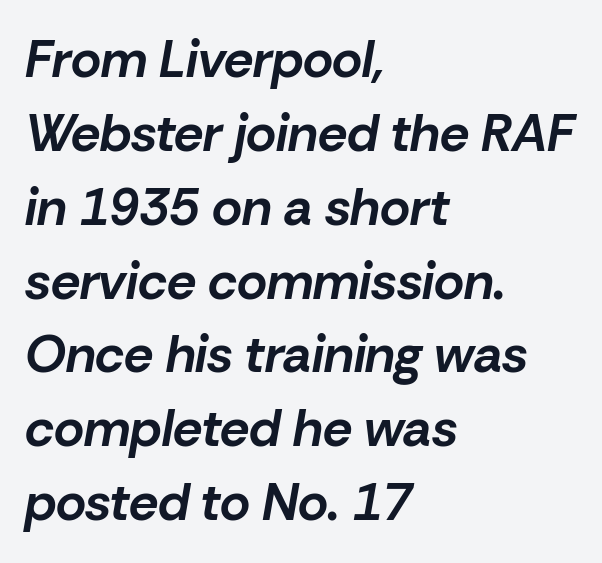
A typesetter would mark this as italic. Does the leading feel generous? No, just average. The face used here is proportionally spaced, like ordinary book or web type. Any mark beneath the type? The region is blank.
